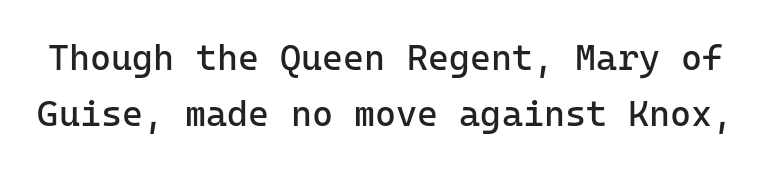
Q: Is the text bold? A: No.
Q: Is the text italic (slanted)? A: No, it is upright.
Q: Is the typeface a serif or a sans-serif typeface? A: Sans-serif.
Q: Is the text underlined? A: No.
Q: Is the spacing between letters normal or unusually wide? A: Normal.
Q: Is the spacing between lines tight, normal or loose? A: Normal.
Q: Width (condensed, normal, or wide)? A: Normal.
Q: Stroke contrast? A: Low.
Q: x-height? A: Medium.
Q: Monospaced? A: Yes.
